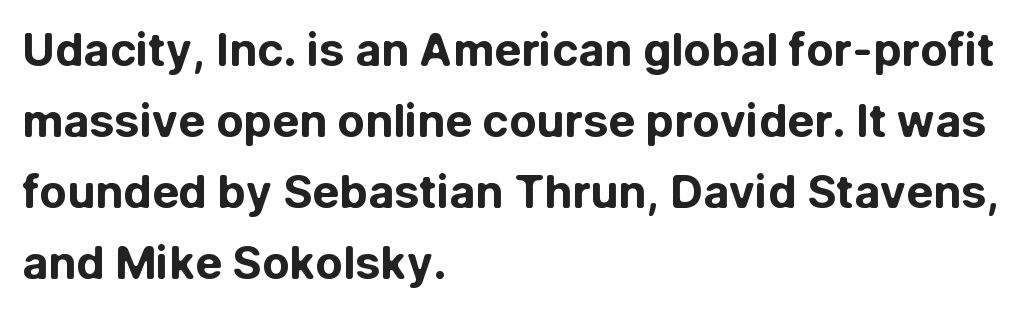
{"serif": "no", "italic": "no", "bold": "yes", "weight": "bold", "width": "normal", "stroke_contrast": "low", "x_height": "medium", "monospaced": "no", "underline": "no", "align": "left", "line_spacing": "normal", "line_spacing_ratio": 1.58, "letter_spacing": "normal", "letter_spacing_em": 0.0, "glyph_px": 45}
